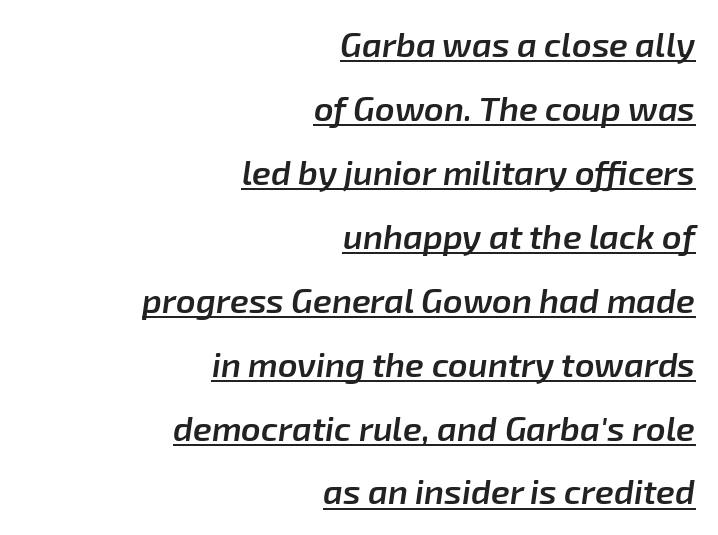
Q: Is the text bold? A: Semi-bold.
Q: Is the text italic (slanted)? A: Yes, it leans right by about 8 degrees.
Q: Is the text underlined? A: Yes.
Q: How is the paragraph aligned? A: Right-aligned.
Q: Is the spacing between letters normal or unusually wide? A: Normal.
Q: Width (condensed, normal, or wide)? A: Normal.
Q: Stroke contrast? A: Low.
Q: x-height? A: Medium.
Q: Monospaced? A: No.
